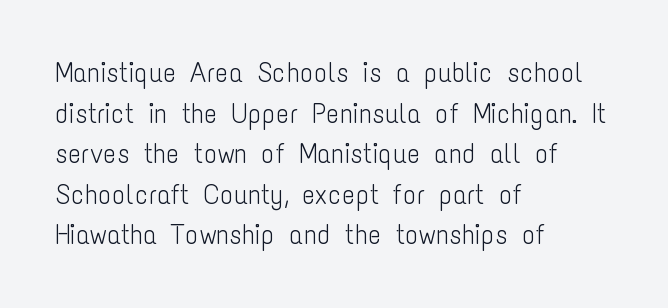
Character widths vary here, with narrow letters taking less room than wide ones. The typesetting does not lean heavy: it is not bold. Reading down the column, the eye jumps a familiar distance to each next line. Each line starts at the same left margin while the right side varies. Clear beneath every line of the passage.
